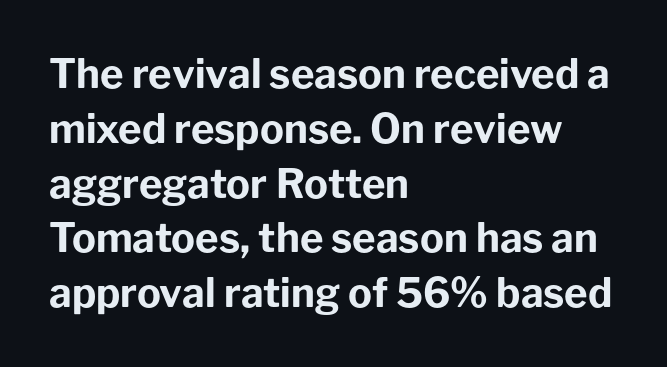
{"serif": "no", "italic": "no", "bold": "yes", "weight": "bold", "width": "normal", "stroke_contrast": "low", "x_height": "medium", "monospaced": "no", "underline": "no", "align": "left", "line_spacing": "normal", "line_spacing_ratio": 1.37, "letter_spacing": "normal", "letter_spacing_em": 0.0, "glyph_px": 40}
